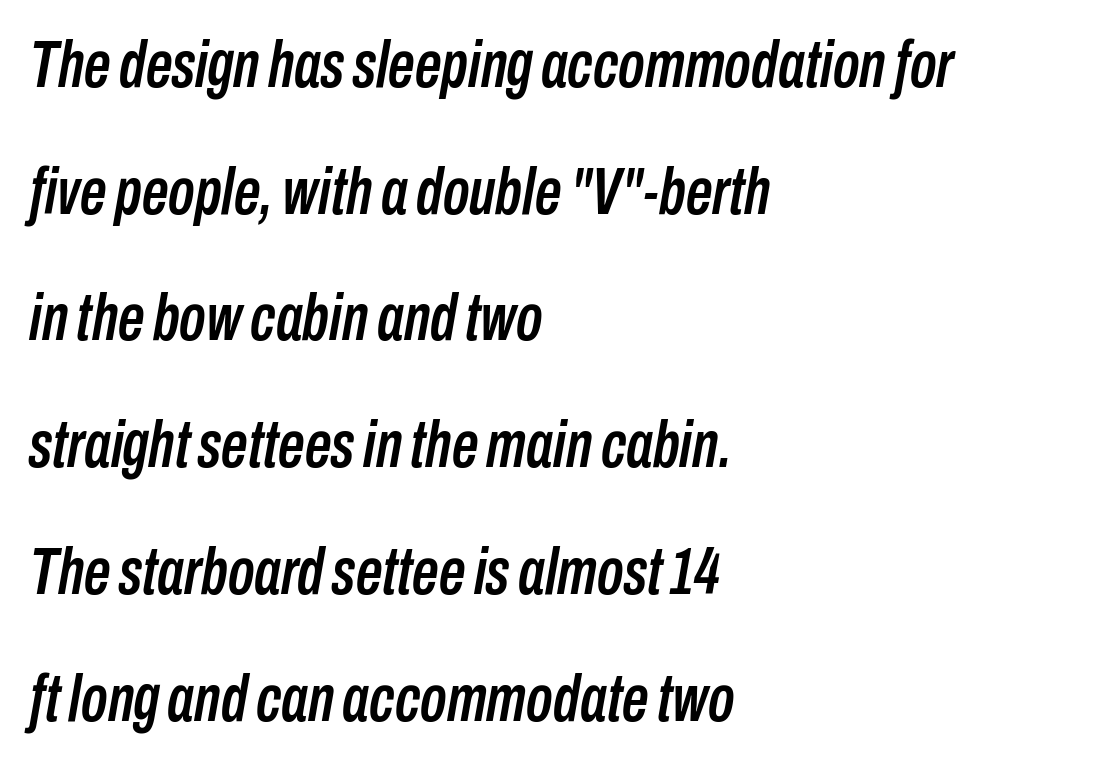
Q: Is the text italic (slanted)? A: Yes, it leans right by about 10 degrees.
Q: Is the text underlined? A: No.
Q: How is the paragraph aligned? A: Left-aligned.
Q: Is the spacing between letters normal or unusually wide? A: Normal.
Q: Is the spacing between lines tight, normal or loose? A: Loose.
Q: Width (condensed, normal, or wide)? A: Condensed.
Q: Stroke contrast? A: Low.
Q: x-height? A: Medium.
Q: Monospaced? A: No.
